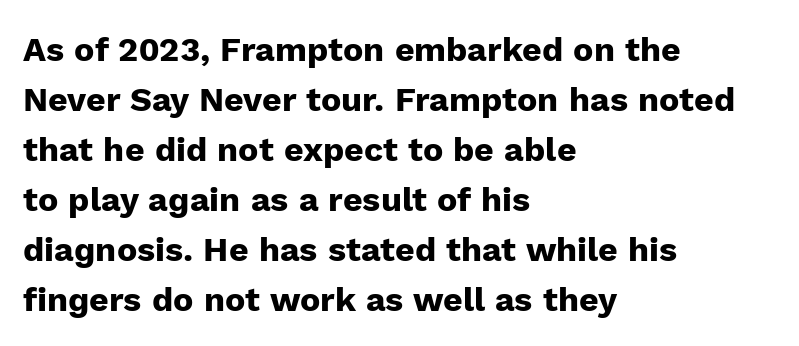
{"serif": "no", "italic": "no", "bold": "yes", "weight": "heavy", "width": "normal", "stroke_contrast": "low", "x_height": "medium", "monospaced": "no", "underline": "no", "align": "left", "line_spacing": "normal", "line_spacing_ratio": 1.47, "letter_spacing": "normal", "letter_spacing_em": 0.0, "glyph_px": 34}
